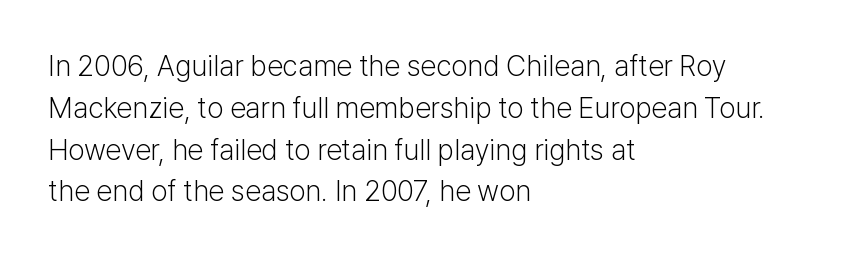
Q: Is the text bold? A: No.
Q: Is the text italic (slanted)? A: No, it is upright.
Q: Is the typeface a serif or a sans-serif typeface? A: Sans-serif.
Q: Is the text underlined? A: No.
Q: How is the paragraph aligned? A: Left-aligned.
Q: Is the spacing between letters normal or unusually wide? A: Normal.
Q: Is the spacing between lines tight, normal or loose? A: Normal.
Q: Width (condensed, normal, or wide)? A: Normal.
Q: Stroke contrast? A: Low.
Q: x-height? A: Medium.
Q: Monospaced? A: No.
